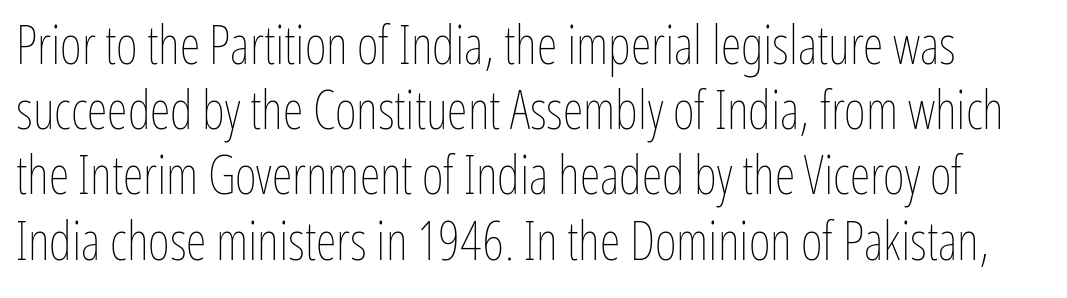
{"italic": "no", "bold": "no", "weight": "thin", "width": "condensed", "stroke_contrast": "low", "x_height": "medium", "monospaced": "no", "underline": "no", "line_spacing_ratio": 1.23, "letter_spacing": "normal", "letter_spacing_em": 0.0, "glyph_px": 53}
